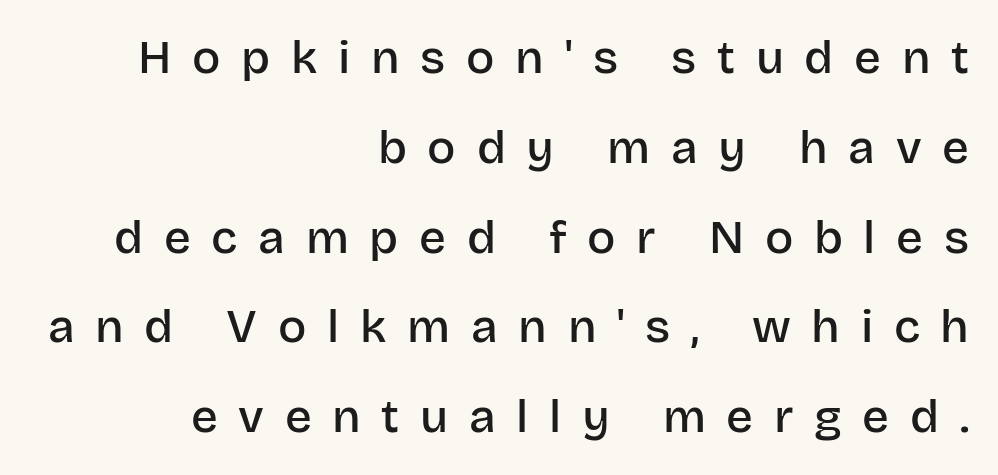
{"serif": "no", "italic": "no", "bold": "semi", "weight": "semibold", "width": "normal", "stroke_contrast": "low", "x_height": "large", "monospaced": "no", "underline": "no", "align": "right", "line_spacing": "loose", "line_spacing_ratio": 1.91, "letter_spacing": "wide", "letter_spacing_em": 0.44, "glyph_px": 47}
